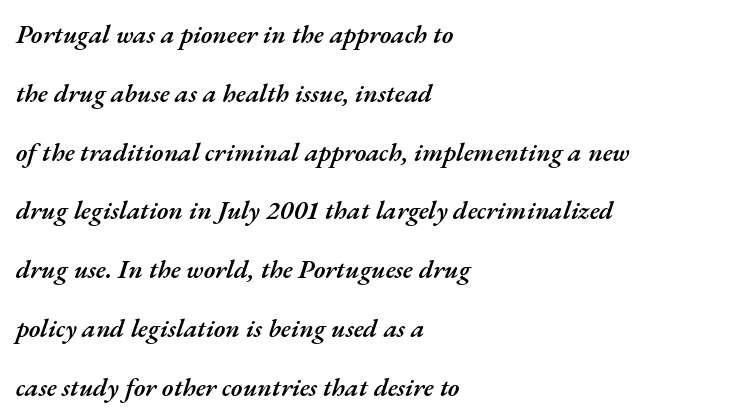
The image shows 26 px text type, italic (leaning right); set left-aligned, loose line spacing (2.26x), normal letter spacing, not underlined.
